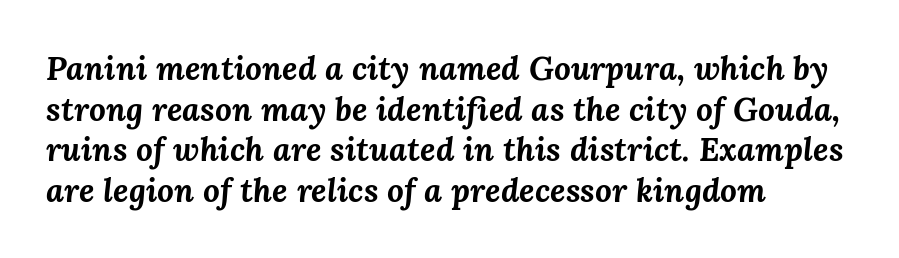
The type is set solid horizontally, with unmodified tracking. Observe the lean: these are italic letterforms. As a designer I'd log this as weight 700, bold. The passage shown is typed in a proportional face where columns would drift. The words here are not underlined.
